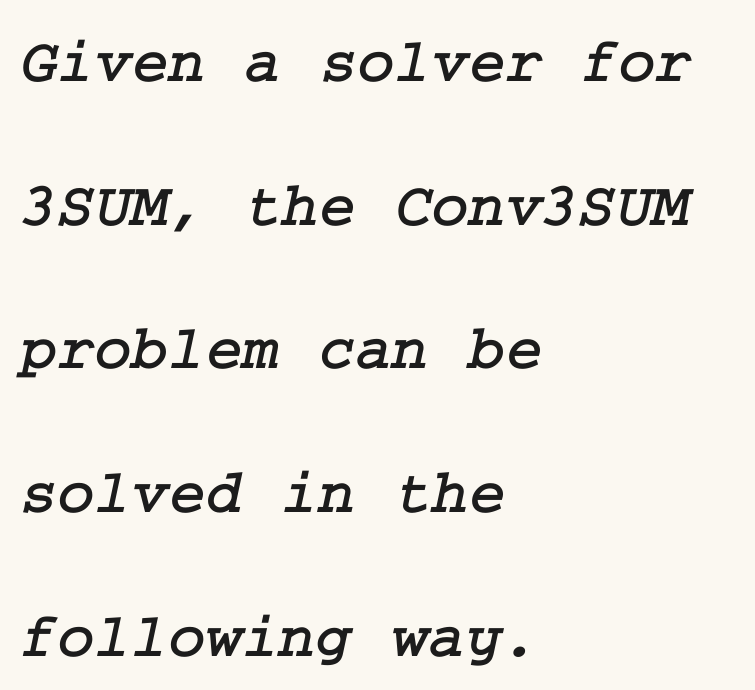
Q: Is the typeface a serif or a sans-serif typeface? A: Serif.
Q: Is the text underlined? A: No.
Q: How is the paragraph aligned? A: Left-aligned.
Q: Is the spacing between letters normal or unusually wide? A: Normal.
Q: Is the spacing between lines tight, normal or loose? A: Loose.
Q: Width (condensed, normal, or wide)? A: Normal.
Q: Stroke contrast? A: Low.
Q: x-height? A: Medium.
